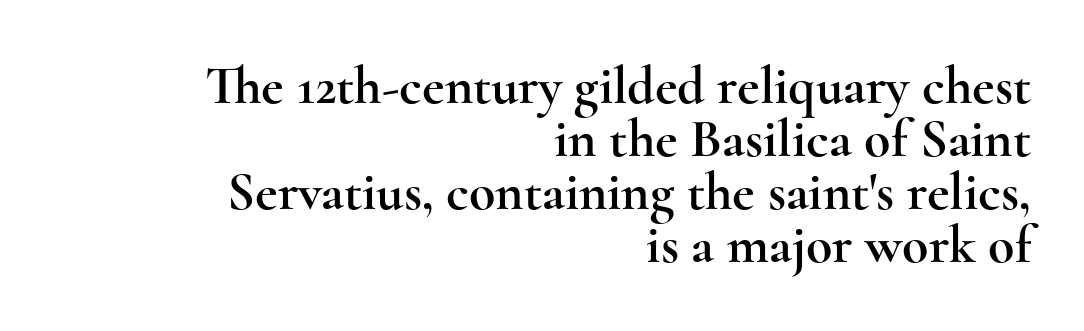
The passage shown is typeset with a serif family. Vertical spacing — tight. Honestly, there is no underline to notice here at all. Typeset ragged left — the right edge is the straight one. The letters sit at their default tracking, neither squeezed nor spread. You could not count columns in this text — the font is proportionally spaced.
